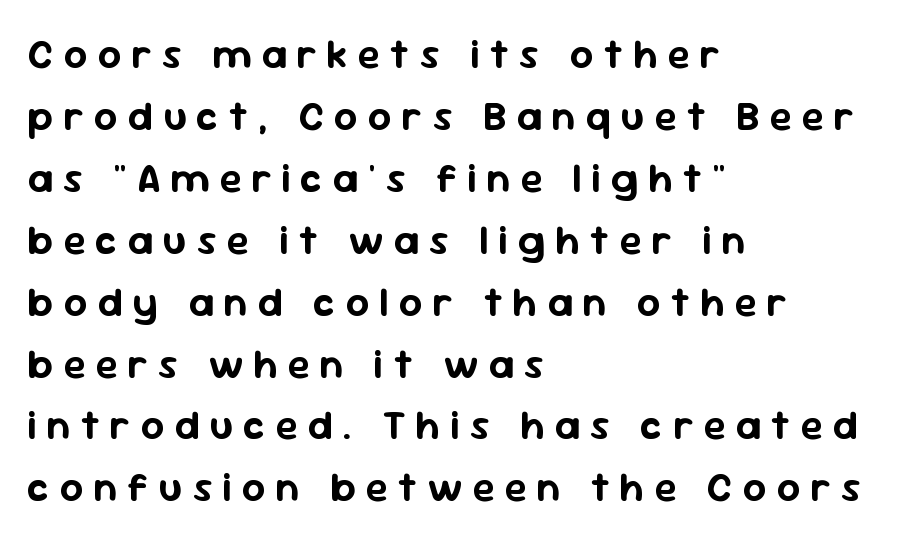
The zone under the glyphs is completely vacant. Italic: no, the glyphs are upright roman. A typesetter would call this heavily tracked-out type. Visually the block forms a straight wall on the left and a jagged coastline on the right.
